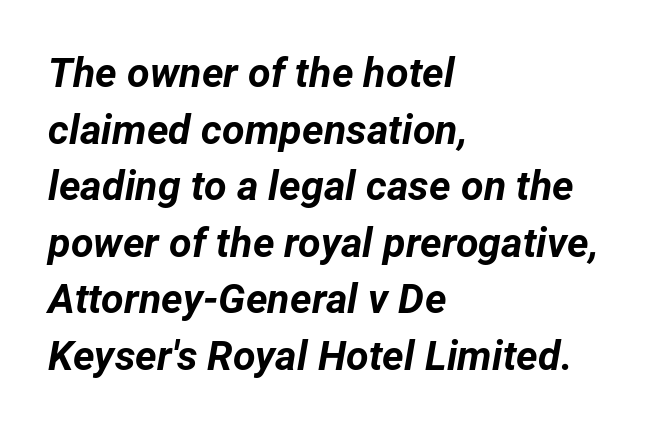
The image shows 41 px bold type, italic (leaning right); set left-aligned, normal line spacing (1.38x), normal letter spacing, not underlined; low stroke contrast and a medium x-height.
